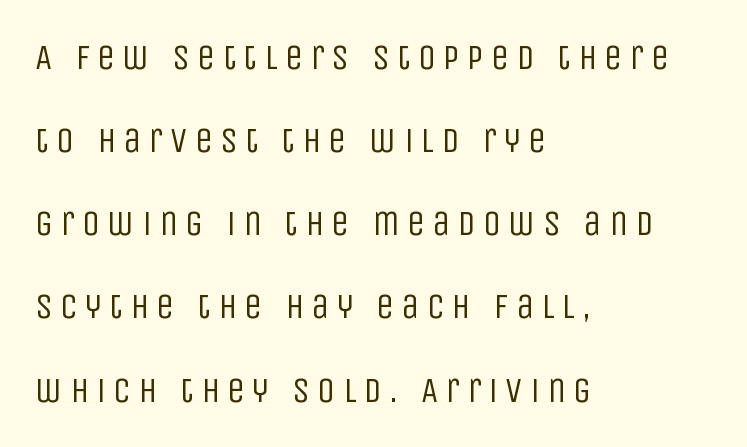
{"serif": "no", "italic": "no", "bold": "no", "weight": "regular", "width": "condensed", "stroke_contrast": "low", "x_height": "large", "monospaced": "no", "underline": "no", "align": "left", "line_spacing": "loose", "line_spacing_ratio": 2.31, "letter_spacing": "wide", "letter_spacing_em": 0.2, "glyph_px": 36}
